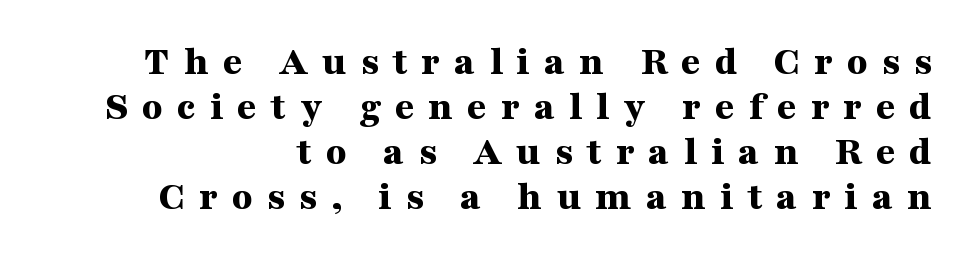
The image shows 42 px bold, wide serif type, upright; set right-aligned, tight line spacing (1.07x), unusually wide letter spacing (+0.34 em), not underlined; medium stroke contrast and a medium x-height.
